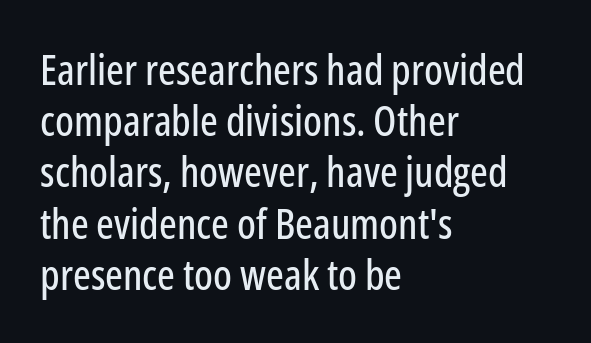
The image shows 42 px condensed sans-serif type, upright; set left-aligned, line spacing 1.22x, normal letter spacing, not underlined; low stroke contrast and a medium x-height.
